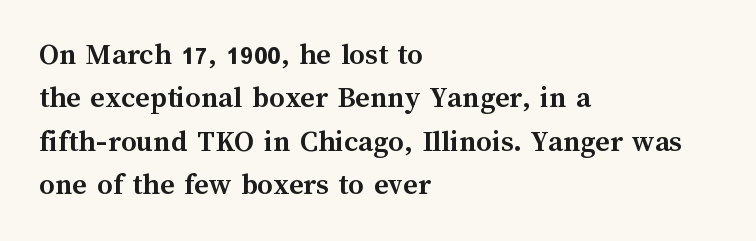
{"italic": "no", "bold": "yes", "weight": "semibold", "width": "normal", "stroke_contrast": "medium", "x_height": "medium", "monospaced": "no", "underline": "no", "align": "left", "line_spacing": "normal", "line_spacing_ratio": 1.4, "letter_spacing": "normal", "letter_spacing_em": 0.0, "glyph_px": 31}
